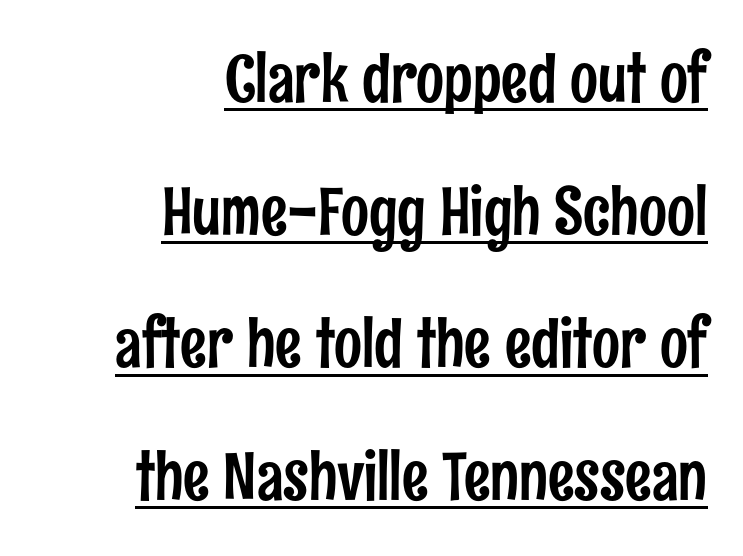
This rendering leaves character spacing at its baseline value. Somebody hit Ctrl+U on this one — the words are underlined. Students, observe: this is what heavily led, spacious text looks like. Vertical strokes here are truly vertical. The typesetter chose a ragged-left arrangement here.
